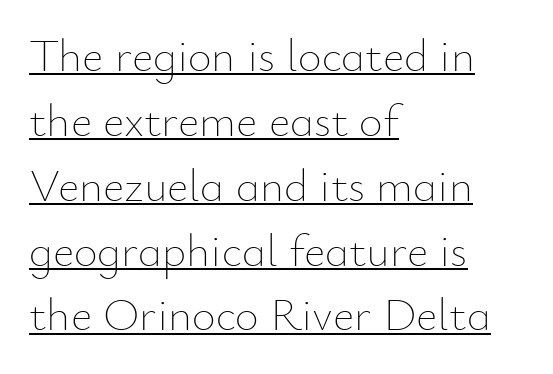
Do the letters lean? They stand straight. Reading down the block, your eye returns to a fixed left position each line. Honestly, the letter spacing is just normal — you wouldn't notice it. This is underlined copy, the kind a proofreader might mark for attention. You could not count columns in this text — the font is proportionally spaced.
